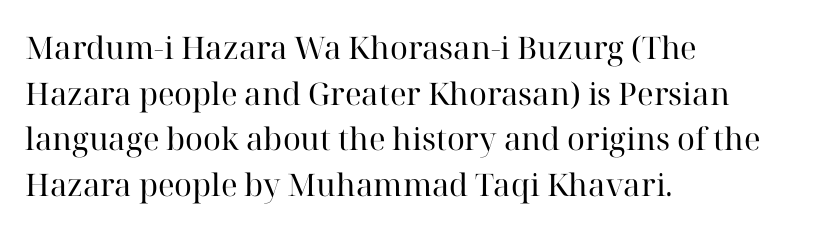
{"serif": "yes", "italic": "no", "bold": "no", "weight": "regular", "width": "normal", "stroke_contrast": "high", "x_height": "medium", "monospaced": "no", "underline": "no", "align": "left", "line_spacing": "normal", "line_spacing_ratio": 1.47, "letter_spacing": "normal", "letter_spacing_em": 0.0, "glyph_px": 31}
